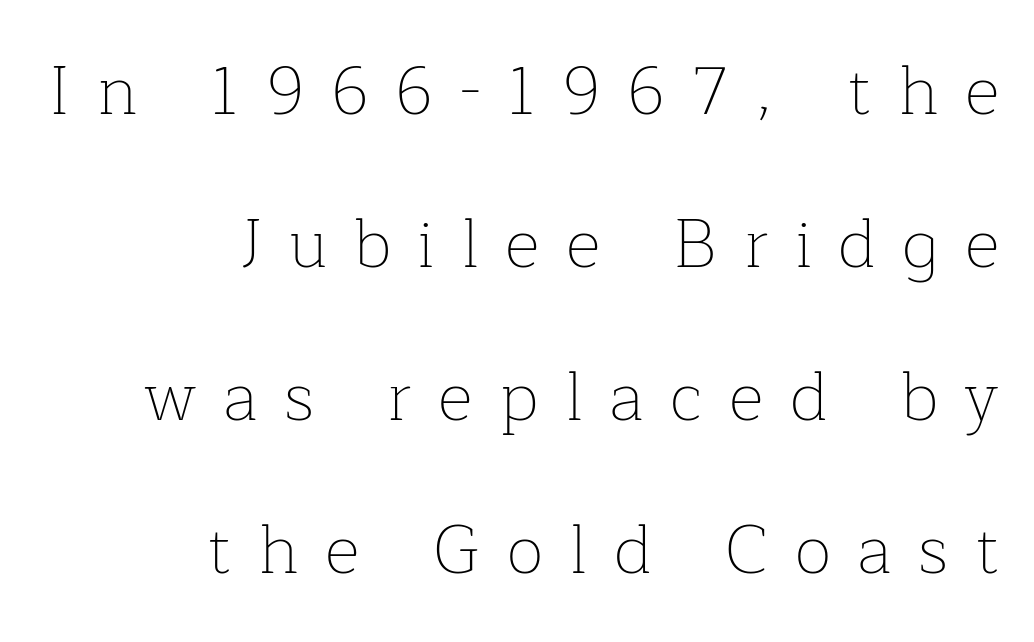
Q: Is the text bold? A: No.
Q: Is the text italic (slanted)? A: No, it is upright.
Q: Is the typeface a serif or a sans-serif typeface? A: Serif.
Q: Is the text underlined? A: No.
Q: How is the paragraph aligned? A: Right-aligned.
Q: Is the spacing between letters normal or unusually wide? A: Unusually wide.
Q: Is the spacing between lines tight, normal or loose? A: Loose.
Q: Width (condensed, normal, or wide)? A: Normal.
Q: Stroke contrast? A: Low.
Q: x-height? A: Medium.
Q: Monospaced? A: No.
